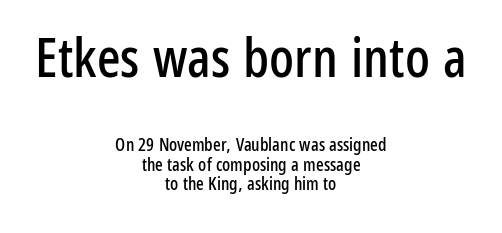
A typesetter would call this zero additional tracking. The paragraph shown floats in the horizontal middle. The rendering shows plain stroke endings on the letterforms — a sans-serif design. Any mark beneath the type? The region is blank.
